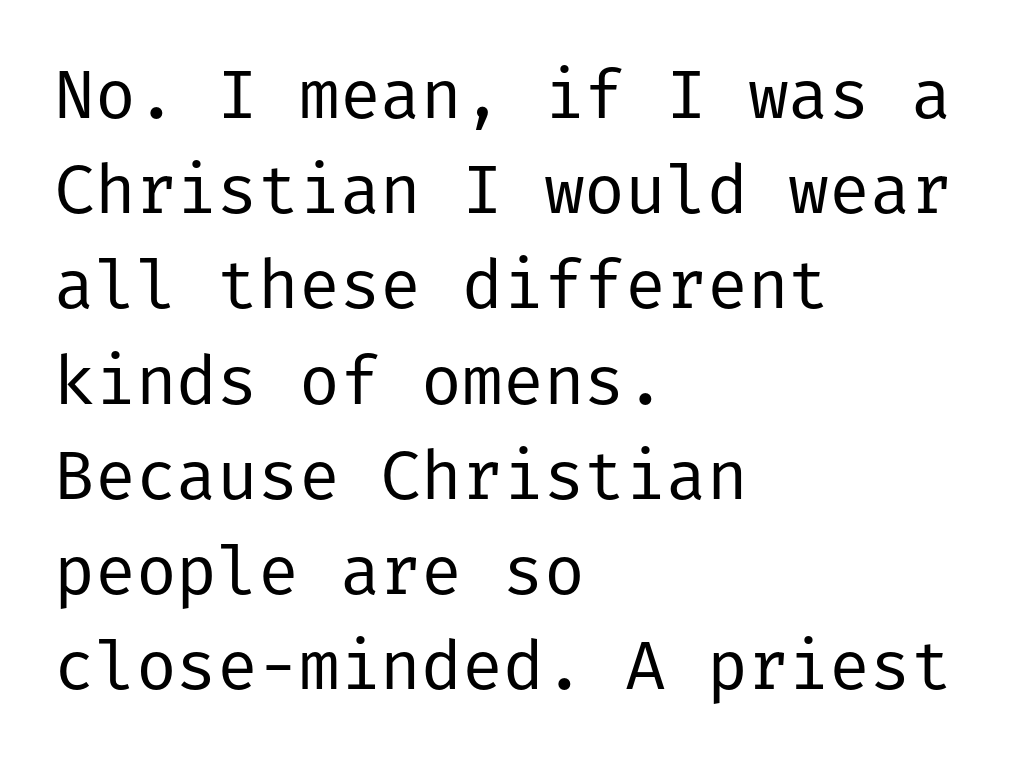
The image shows 68 px regular-weight sans-serif type, upright; set left-aligned, normal line spacing (1.4x), normal letter spacing, not underlined; low stroke contrast and a medium x-height.
